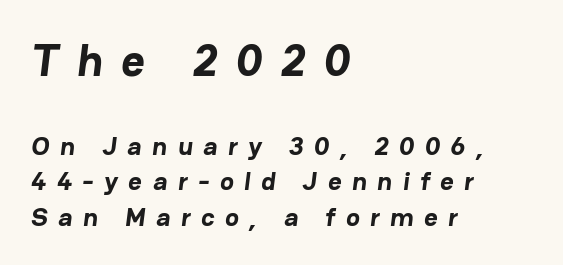
{"serif": "no", "bold": "yes", "weight": "bold", "width": "normal", "stroke_contrast": "low", "x_height": "medium", "monospaced": "no", "underline": "no", "align": "left", "line_spacing": "normal", "line_spacing_ratio": 1.37, "letter_spacing": "wide", "letter_spacing_em": 0.41, "larger_block": "first", "size_ratio": 1.73, "glyph_px": 45}
